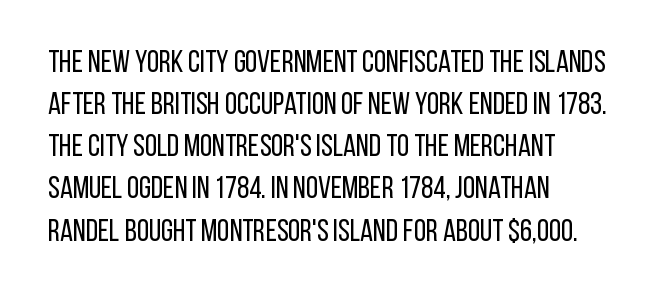
Q: Is the text bold? A: No.
Q: Is the text italic (slanted)? A: No, it is upright.
Q: Is the typeface a serif or a sans-serif typeface? A: Sans-serif.
Q: Is the text underlined? A: No.
Q: How is the paragraph aligned? A: Left-aligned.
Q: Is the spacing between letters normal or unusually wide? A: Normal.
Q: Is the spacing between lines tight, normal or loose? A: Normal.
Q: Width (condensed, normal, or wide)? A: Condensed.
Q: Stroke contrast? A: Low.
Q: x-height? A: Large.
Q: Monospaced? A: No.
